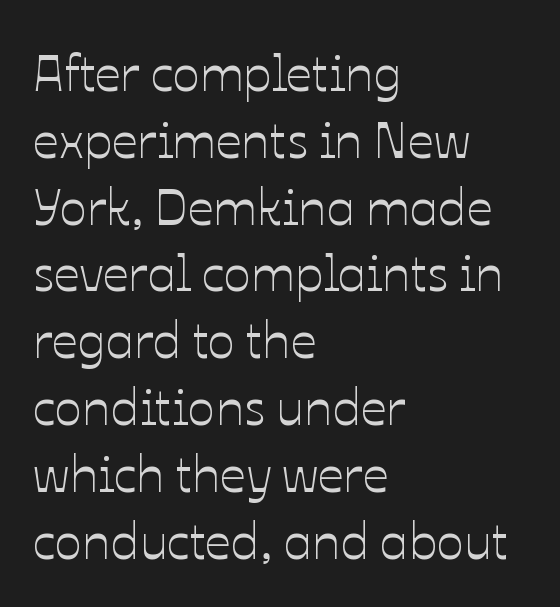
Q: Is the text italic (slanted)? A: No, it is upright.
Q: Is the text underlined? A: No.
Q: How is the paragraph aligned? A: Left-aligned.
Q: Is the spacing between letters normal or unusually wide? A: Normal.
Q: Is the spacing between lines tight, normal or loose? A: Normal.
Q: Width (condensed, normal, or wide)? A: Normal.
Q: Stroke contrast? A: Low.
Q: x-height? A: Medium.
Q: Monospaced? A: No.
